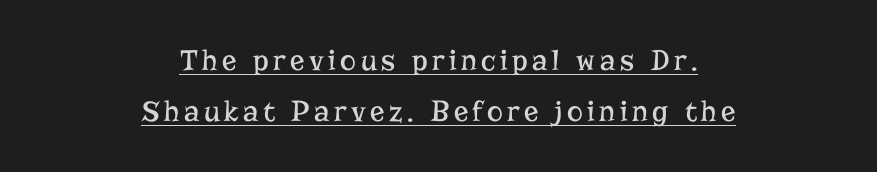
{"serif": "yes", "italic": "no", "bold": "no", "weight": "regular", "width": "normal", "stroke_contrast": "low", "x_height": "medium", "monospaced": "no", "underline": "yes", "align": "center", "line_spacing_ratio": 1.71, "glyph_px": 30}
